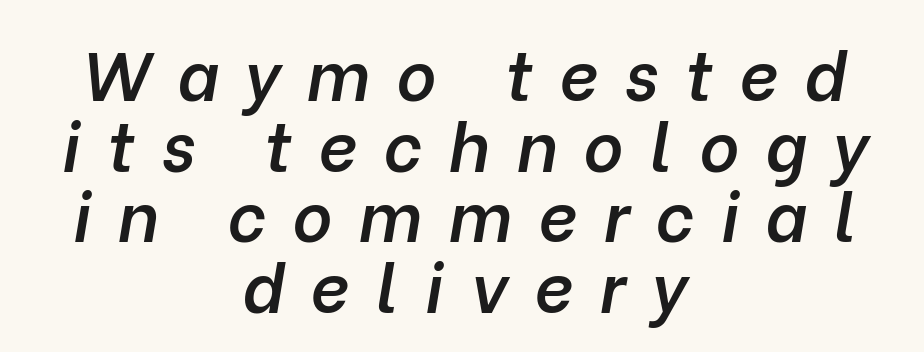
The image shows 68 px semibold type, italic (leaning right); set centered, tight line spacing (1.04x), unusually wide letter spacing (+0.39 em), not underlined; low stroke contrast and a medium x-height.
